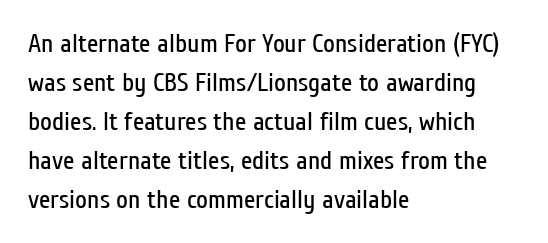
The image shows 26 px text type, upright; set left-aligned, normal line spacing (1.5x), normal letter spacing, not underlined.
